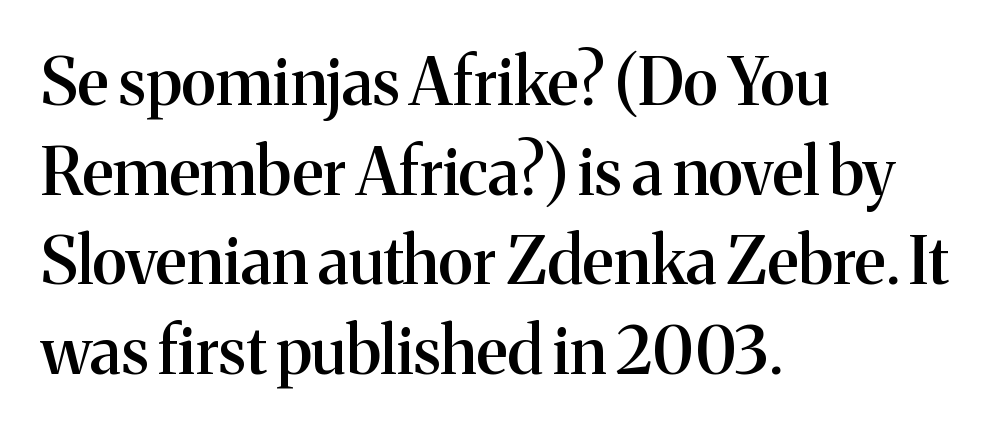
One-word summary of the alignment: left. Does the leading feel generous? No, just average. I'd call this a serif setting — the letters wear small feet. You could not count columns in this text — the font is proportionally spaced. Ascenders rise straight up at ninety degrees. These lines keep a tight, regular rhythm from letter to letter.
